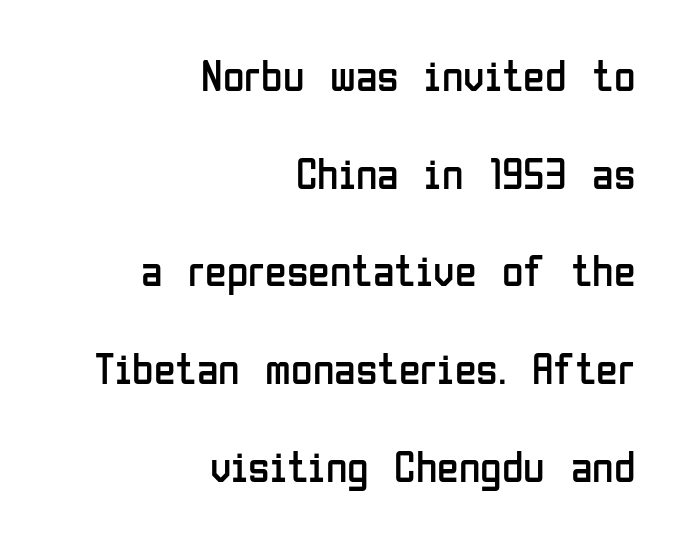
These lines are set flush right with a ragged left edge. The typeface chosen for these lines omits serifs. The type sits square on the baseline with zero lean. Vertical stems look standard width or narrower in stroke. Quick note: underline off. Vertical spacing — loose.
